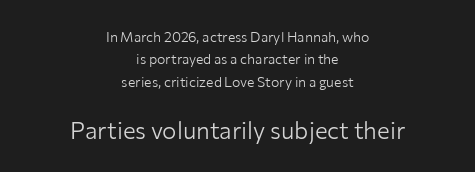
The gap between lines stays unmarked. Reading down the column, the eye jumps a familiar distance to each next line. The lower block of text is set noticeably larger than the block above it. The passage shown is not bold in any degree. The line texture is even and compact thanks to regular tracking. In terms of posture, this sample is upright.
